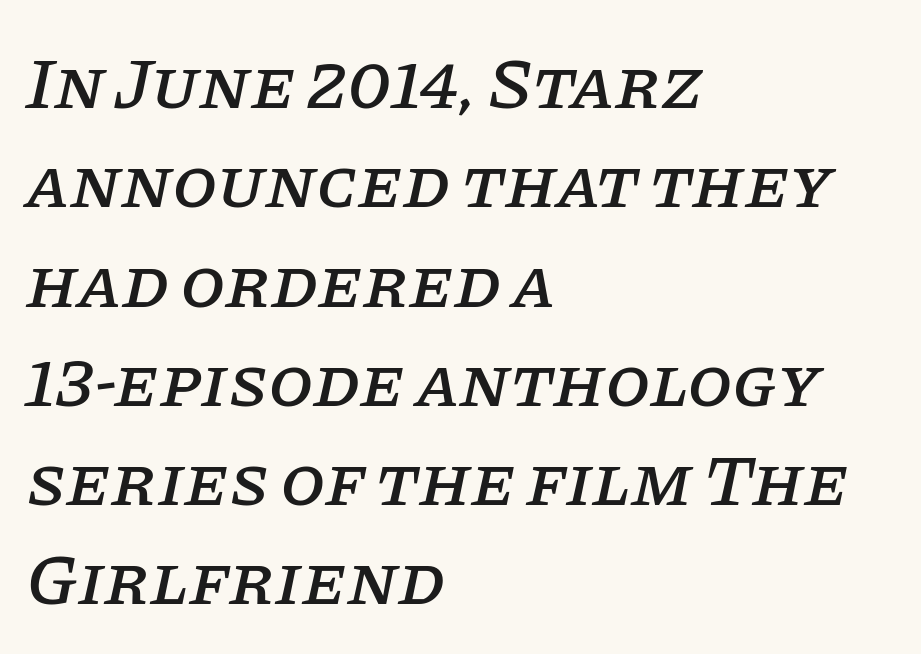
The image shows 73 px serif type, italic (leaning right); set left-aligned, normal line spacing (1.36x), normal letter spacing, not underlined; low stroke contrast and a large x-height.
